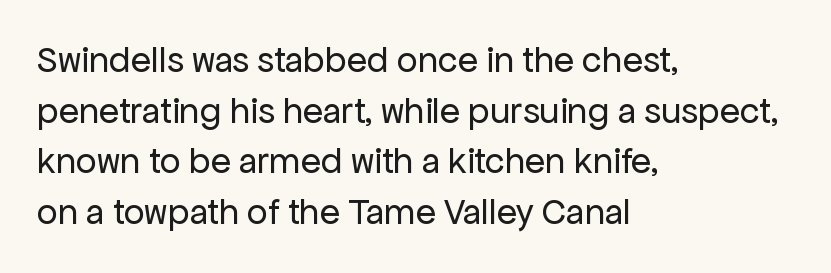
Q: Is the text bold? A: No.
Q: Is the text italic (slanted)? A: No, it is upright.
Q: Is the typeface a serif or a sans-serif typeface? A: Sans-serif.
Q: Is the text underlined? A: No.
Q: How is the paragraph aligned? A: Left-aligned.
Q: Is the spacing between letters normal or unusually wide? A: Normal.
Q: Is the spacing between lines tight, normal or loose? A: Normal.
Q: Width (condensed, normal, or wide)? A: Normal.
Q: Stroke contrast? A: Low.
Q: x-height? A: Medium.
Q: Monospaced? A: No.
